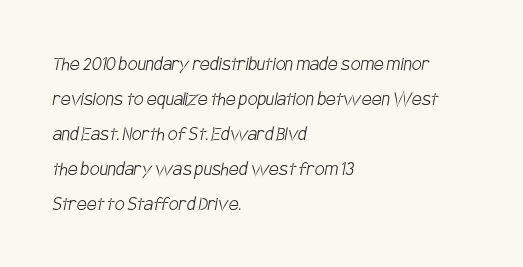
{"bold": "no", "underline": "no", "align": "left", "line_spacing": "normal", "line_spacing_ratio": 1.59, "letter_spacing": "normal", "letter_spacing_em": 0.0, "glyph_px": 22}
